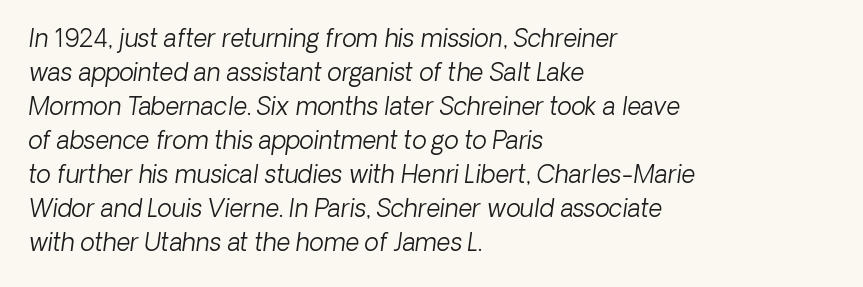
The image shows 24 px text type, italic (leaning right); set left-aligned, normal line spacing (1.42x), normal letter spacing, not underlined.
